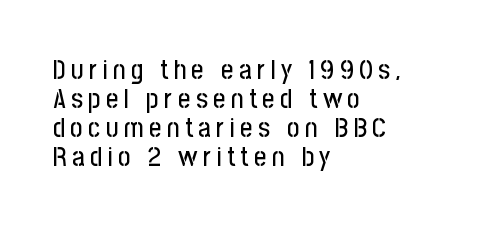
{"italic": "no", "underline": "no", "align": "left", "line_spacing": "tight", "line_spacing_ratio": 1.08, "letter_spacing": "wide", "letter_spacing_em": 0.2, "glyph_px": 27}
